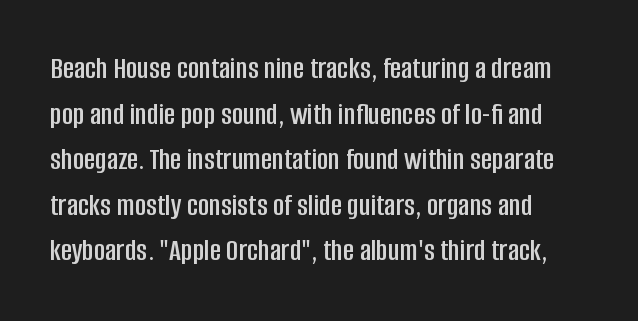
{"serif": "no", "italic": "no", "width": "condensed", "stroke_contrast": "low", "x_height": "large", "monospaced": "no", "underline": "no", "align": "left", "line_spacing": "normal", "line_spacing_ratio": 1.47, "letter_spacing": "normal", "letter_spacing_em": 0.0, "glyph_px": 31}
